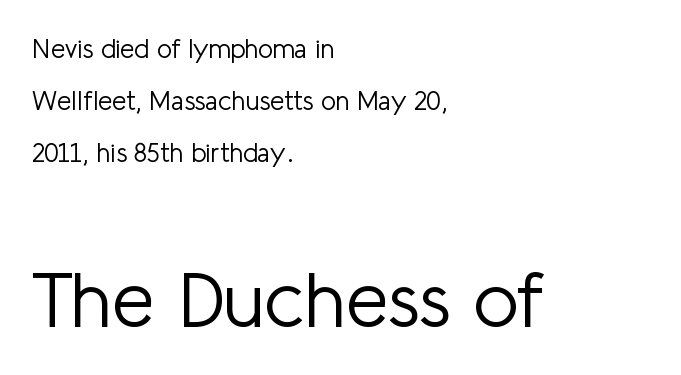
Do the characters align in a grid? No, the font is proportional. Top chunk: small. Bottom chunk: large. Bare-footed words on every line. The axis of the letterforms is exactly vertical. No letter is thick-stroked: the sample isn't bold.
